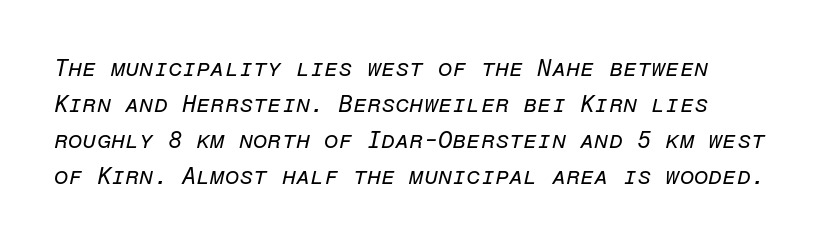
On a weight scale, this lands at 450 or below. Underlining? Definitely not there. If you measured baseline to baseline, you'd find a middling distance. The text carries the slant typical of an italic or oblique font.
